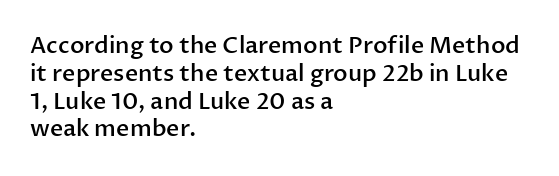
The image shows 23 px text type, upright; set left-aligned, line spacing 1.21x, normal letter spacing, not underlined.
